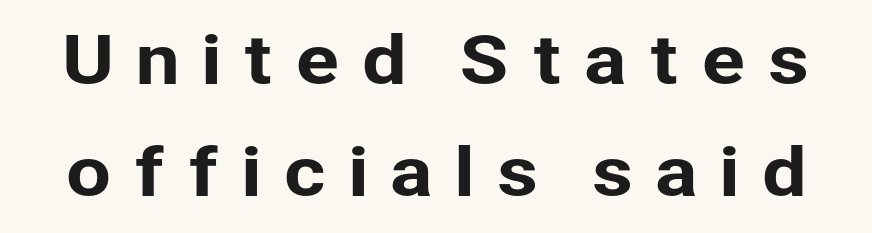
Q: Is the text italic (slanted)? A: No, it is upright.
Q: Is the typeface a serif or a sans-serif typeface? A: Sans-serif.
Q: Is the text underlined? A: No.
Q: Is the spacing between letters normal or unusually wide? A: Unusually wide.
Q: Is the spacing between lines tight, normal or loose? A: Normal.
Q: Width (condensed, normal, or wide)? A: Normal.
Q: Stroke contrast? A: Low.
Q: x-height? A: Medium.
Q: Monospaced? A: No.
